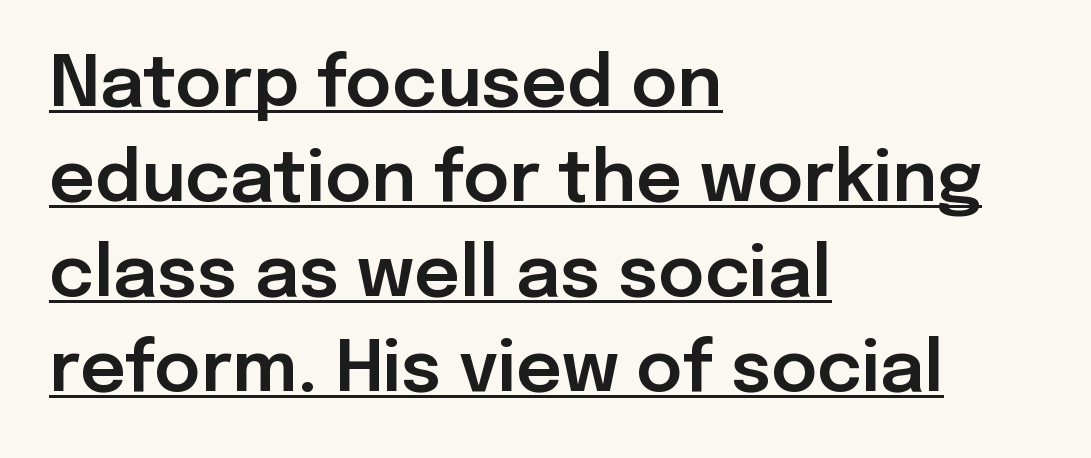
{"serif": "no", "italic": "no", "width": "normal", "stroke_contrast": "low", "x_height": "medium", "monospaced": "no", "underline": "yes", "align": "left", "line_spacing": "normal", "line_spacing_ratio": 1.34, "letter_spacing": "normal", "letter_spacing_em": 0.0, "glyph_px": 71}
